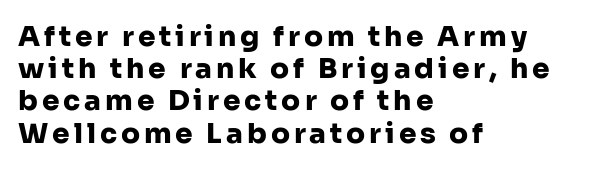
Q: Is the text bold? A: Yes.
Q: Is the text italic (slanted)? A: No, it is upright.
Q: Is the typeface a serif or a sans-serif typeface? A: Sans-serif.
Q: Is the text underlined? A: No.
Q: How is the paragraph aligned? A: Left-aligned.
Q: Is the spacing between lines tight, normal or loose? A: Tight.
Q: Width (condensed, normal, or wide)? A: Normal.
Q: Stroke contrast? A: Low.
Q: x-height? A: Medium.
Q: Monospaced? A: No.
